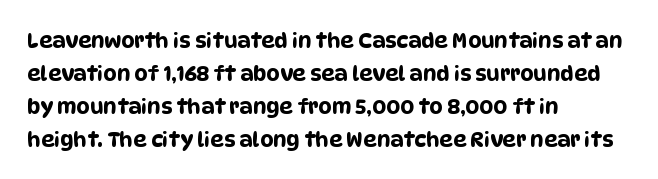
{"underline": "no", "align": "left", "line_spacing": "normal", "line_spacing_ratio": 1.57, "letter_spacing": "normal", "letter_spacing_em": 0.0, "glyph_px": 21}
